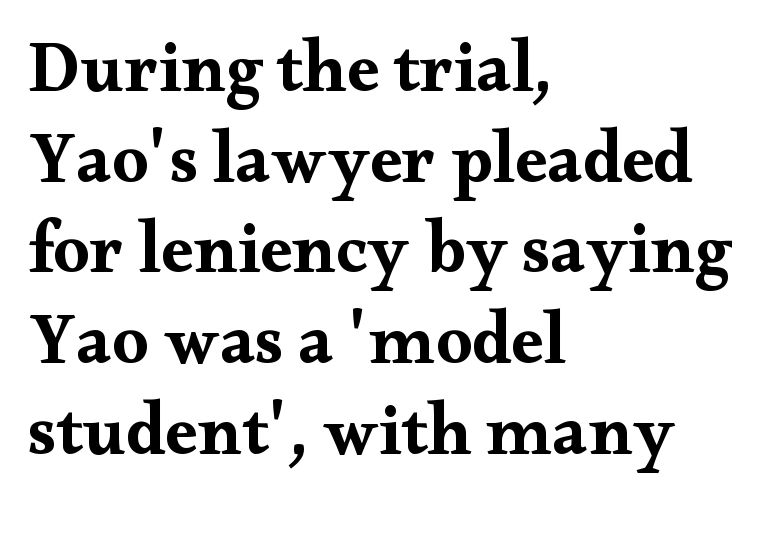
Q: Is the text bold? A: Yes.
Q: Is the text italic (slanted)? A: No, it is upright.
Q: Is the typeface a serif or a sans-serif typeface? A: Serif.
Q: Is the text underlined? A: No.
Q: How is the paragraph aligned? A: Left-aligned.
Q: Is the spacing between letters normal or unusually wide? A: Normal.
Q: Is the spacing between lines tight, normal or loose? A: Normal.
Q: Width (condensed, normal, or wide)? A: Wide.
Q: Stroke contrast? A: Medium.
Q: x-height? A: Small.
Q: Monospaced? A: No.
